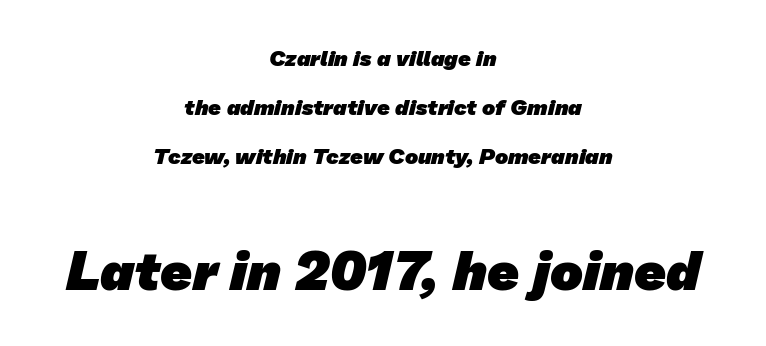
The image shows 55 px heavy sans-serif type; set centered, loose line spacing (2.23x), normal letter spacing, not underlined; the second (bottom) block is 2.5x larger; low stroke contrast and a medium x-height.
